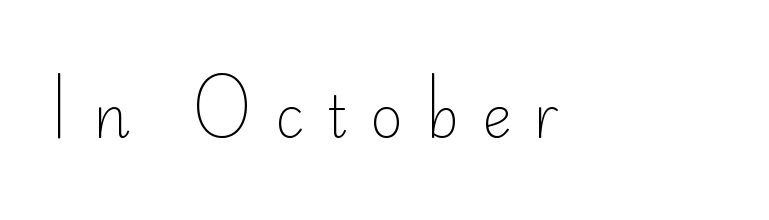
Proportional: the letters do not fall into vertical columns. The face looks like a standard text weight, possibly lighter. Unlike italic type, these characters show no tilt at all. Nothing sits at the stroke ends, so this counts as sans-serif.
